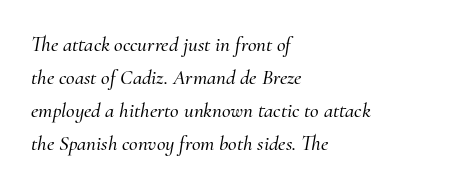
The image shows 21 px text type, italic (leaning right); set left-aligned, normal line spacing (1.57x), normal letter spacing, not underlined.
